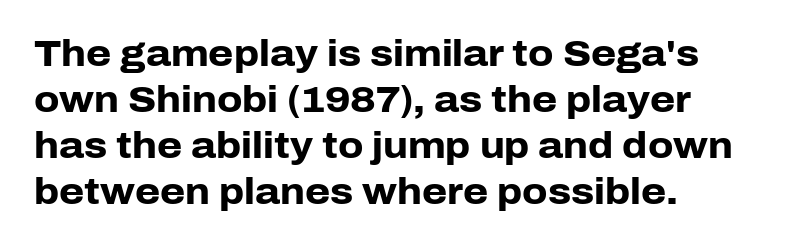
The image shows 36 px heavy sans-serif type, upright; set left-aligned, normal line spacing (1.28x), normal letter spacing, not underlined; low stroke contrast and a medium x-height.
